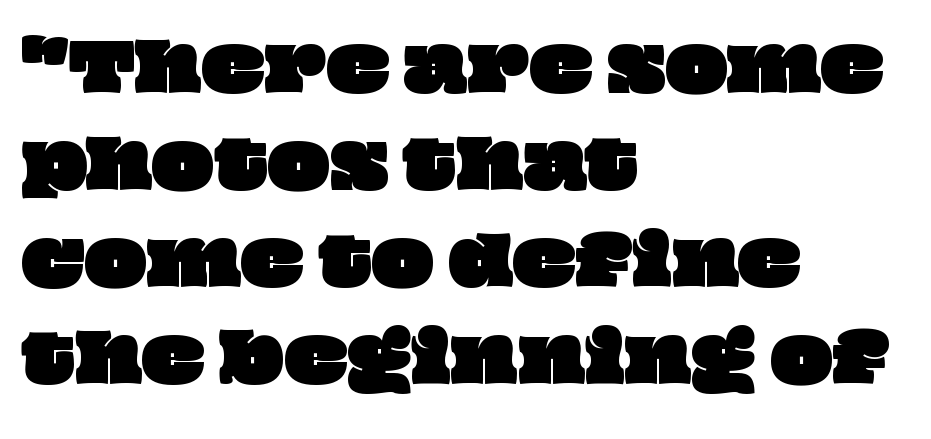
The image shows 66 px wide type; set left-aligned, normal line spacing (1.47x), normal letter spacing, not underlined; low stroke contrast and a large x-height.
